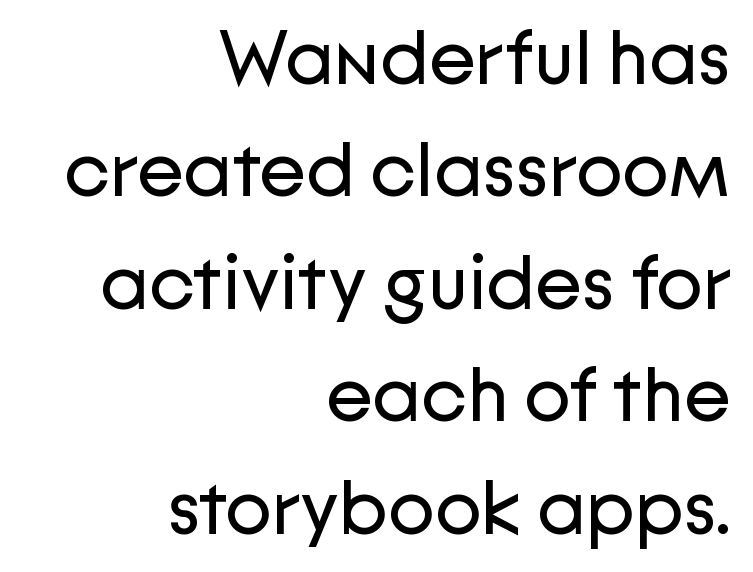
The words here are not underlined. The strokes are not fattened; the text isn't bold. Notice how descenders clear the ascenders below comfortably — that's standard leading. The glyphs in this specimen are sans serif. Look at the tracking — it's just the regular setting, nothing added.
